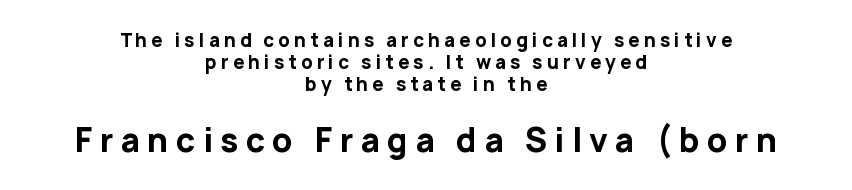
{"serif": "no", "italic": "no", "bold": "yes", "weight": "bold", "width": "normal", "stroke_contrast": "low", "x_height": "medium", "monospaced": "no", "underline": "no", "align": "center", "line_spacing_ratio": 1.22, "letter_spacing": "wide", "letter_spacing_em": 0.23, "larger_block": "second", "size_ratio": 1.78, "glyph_px": 32}
